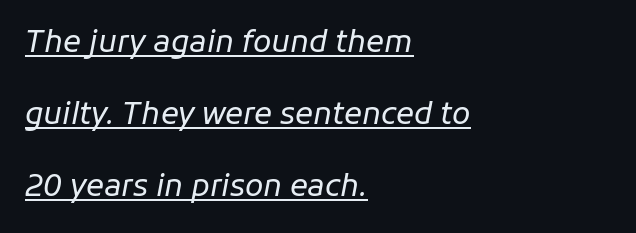
Here the glyphs are tracked normally, forming tight word shapes. Emphasis-style slanted type is in use. Each line starts at the same left margin while the right side varies. Interline gaps are noticeably wide in this sample. Character widths vary here, with narrow letters taking less room than wide ones. In designer terms, the underline attribute is active on this setting.
